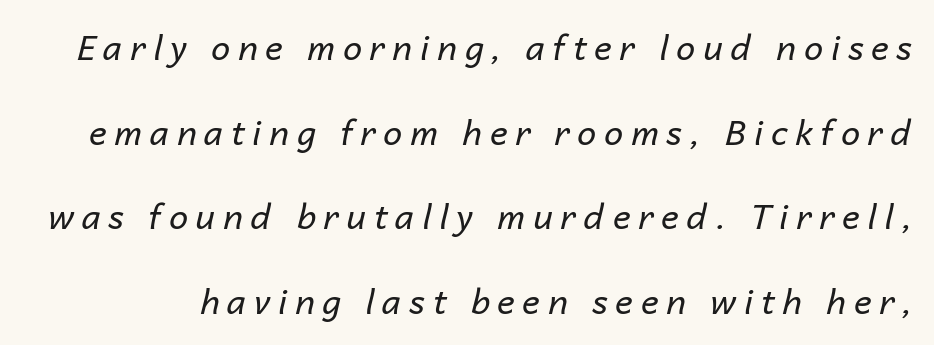
There is plenty of visible air inserted between adjacent glyphs. The typeface has the unassuming heft of standard copy or less. The space beneath each line is pristine and unruled. How would I describe the line gaps? Wide and relaxed.
